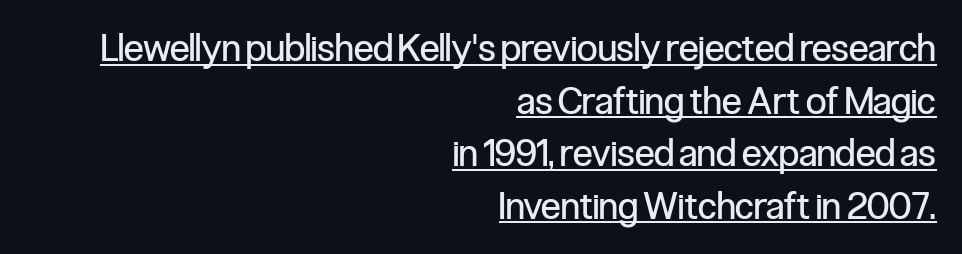
The image shows 37 px regular-weight, condensed sans-serif type, upright; set right-aligned, normal line spacing (1.42x), normal letter spacing, underlined; low stroke contrast and a medium x-height.
